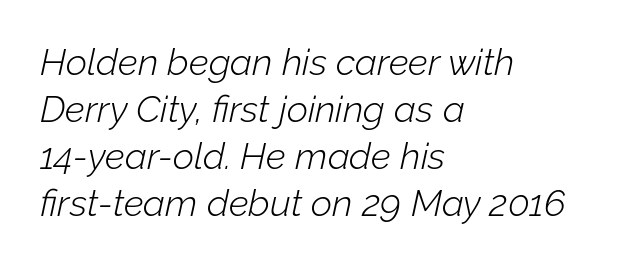
{"italic": "yes", "lean": "right", "slant_degrees": 12, "bold": "no", "weight": "light", "width": "normal", "stroke_contrast": "low", "x_height": "medium", "monospaced": "no", "underline": "no", "align": "left", "line_spacing": "normal", "line_spacing_ratio": 1.27, "letter_spacing": "normal", "letter_spacing_em": 0.0, "glyph_px": 37}
